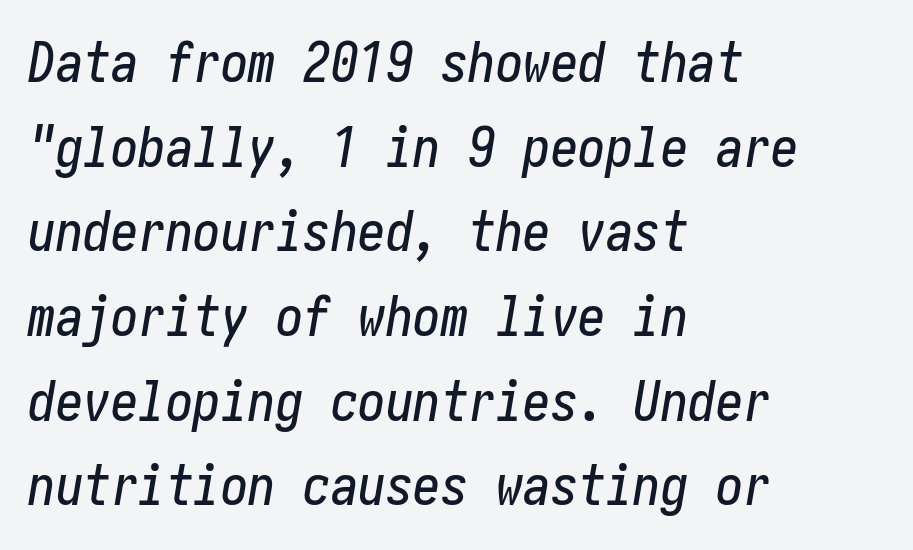
{"italic": "yes", "lean": "right", "slant_degrees": 10, "width": "condensed", "stroke_contrast": "low", "x_height": "medium", "underline": "no", "align": "left", "line_spacing": "normal", "line_spacing_ratio": 1.54, "letter_spacing": "normal", "letter_spacing_em": 0.0, "glyph_px": 55}
